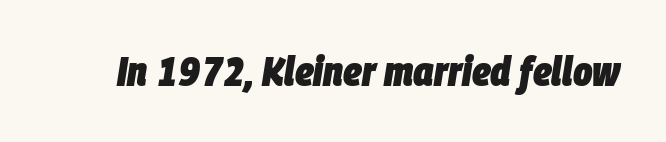
The image shows 41 px heavy, condensed type, italic (leaning right); set normal letter spacing, not underlined; low stroke contrast and a large x-height.
